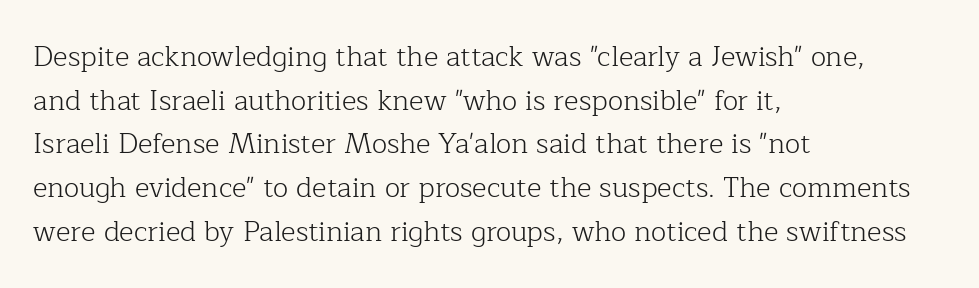
{"serif": "yes", "italic": "no", "bold": "no", "weight": "light", "width": "normal", "stroke_contrast": "low", "x_height": "medium", "monospaced": "no", "underline": "no", "align": "left", "line_spacing": "normal", "line_spacing_ratio": 1.56, "letter_spacing": "normal", "letter_spacing_em": 0.0, "glyph_px": 28}
